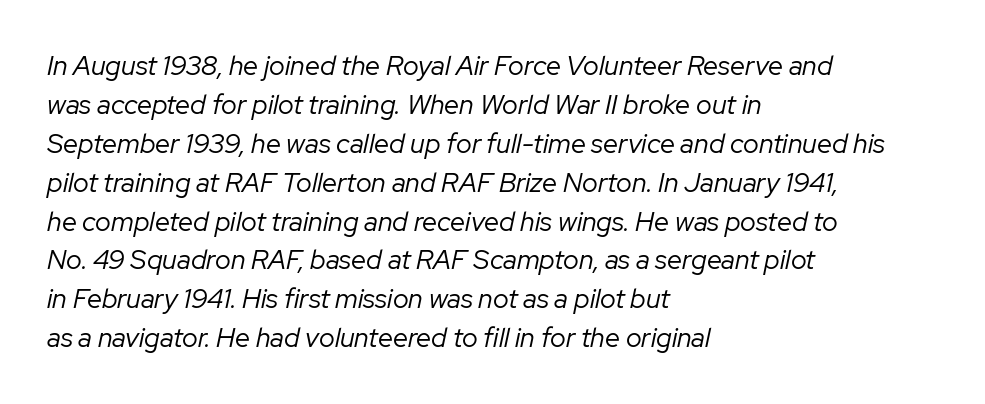
{"italic": "yes", "lean": "right", "slant_degrees": 12, "bold": "no", "underline": "no", "align": "left", "line_spacing": "normal", "line_spacing_ratio": 1.44, "letter_spacing": "normal", "letter_spacing_em": 0.0, "glyph_px": 27}
